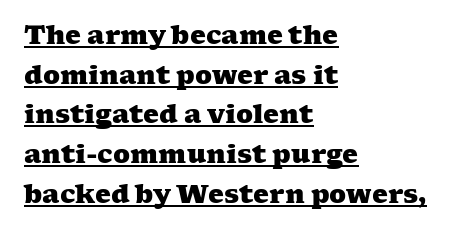
Q: Is the text bold? A: Yes.
Q: Is the text underlined? A: Yes.
Q: How is the paragraph aligned? A: Left-aligned.
Q: Is the spacing between letters normal or unusually wide? A: Normal.
Q: Is the spacing between lines tight, normal or loose? A: Normal.
